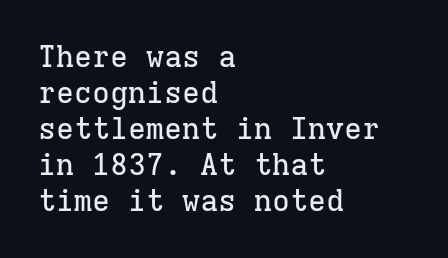
Q: Is the text italic (slanted)? A: No, it is upright.
Q: Is the typeface a serif or a sans-serif typeface? A: Serif.
Q: Is the text underlined? A: No.
Q: How is the paragraph aligned? A: Left-aligned.
Q: Is the spacing between letters normal or unusually wide? A: Normal.
Q: Width (condensed, normal, or wide)? A: Normal.
Q: Stroke contrast? A: Low.
Q: x-height? A: Medium.
Q: Monospaced? A: Yes.
